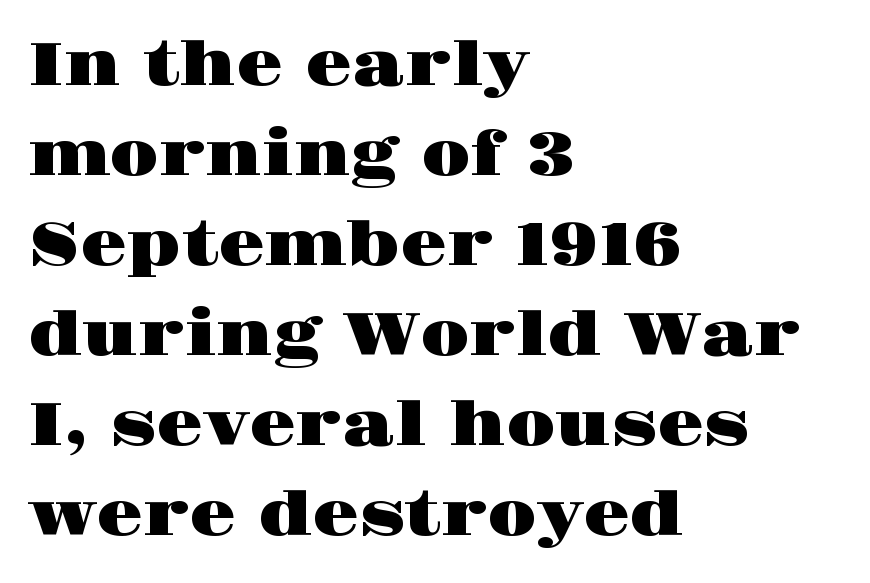
{"serif": "yes", "italic": "no", "width": "wide", "stroke_contrast": "high", "x_height": "large", "monospaced": "no", "underline": "no", "align": "left", "line_spacing": "normal", "line_spacing_ratio": 1.5, "letter_spacing": "normal", "letter_spacing_em": 0.0, "glyph_px": 60}
